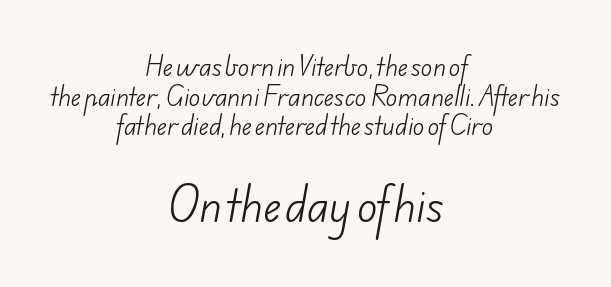
Heaviness? Minimal to ordinary, like unemphasized prose. The rendering uses natural spacing where letterforms have individual widths. The foot of each line stays bare and open. This sample uses a sans-serif face. A student would notice the bottom passage is typeset larger than what precedes it. No extra tracking has been applied to these lines.
